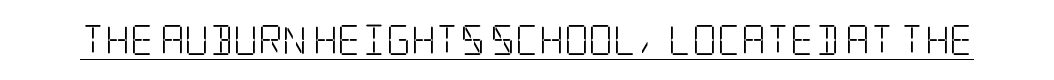
The image shows 30 px light, condensed serif type, upright; set normal letter spacing, underlined; low stroke contrast and a large x-height.
